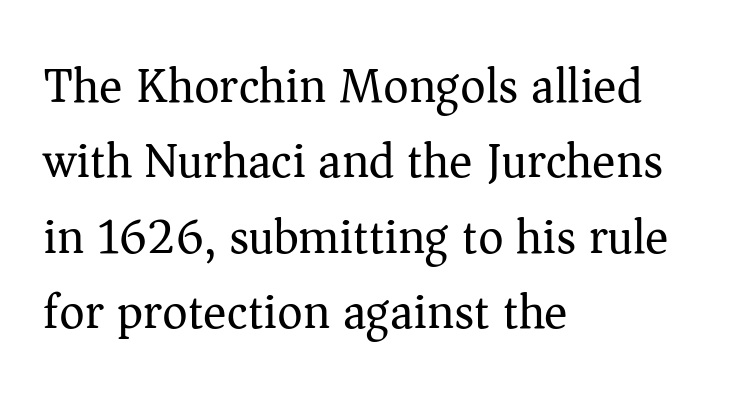
Spacing verdict: proportional, widths tailored to each character. Students, observe: this is what conventionally led text looks like. Only glyphs here, with clear space below each row. The paragraph shown leans on its left margin.
